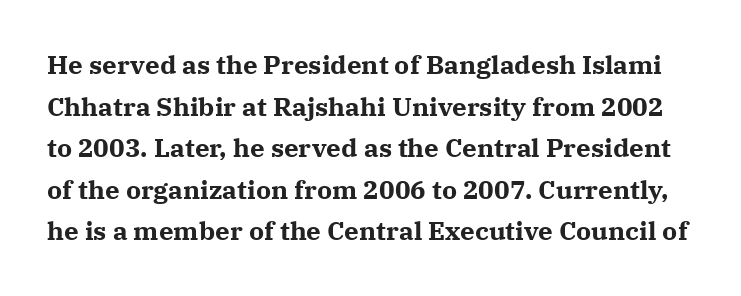
The image shows 26 px bold type, upright; set normal line spacing (1.6x), normal letter spacing, not underlined.
